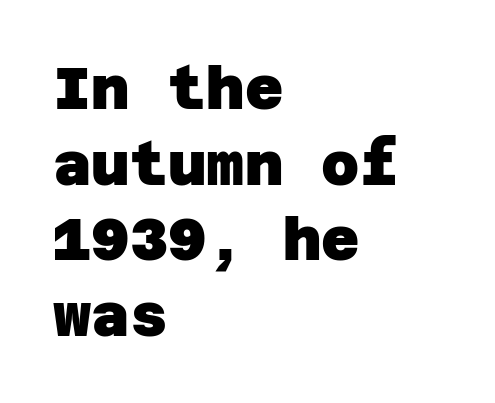
Q: Is the text bold? A: Yes.
Q: Is the typeface a serif or a sans-serif typeface? A: Sans-serif.
Q: Is the text underlined? A: No.
Q: How is the paragraph aligned? A: Left-aligned.
Q: Is the spacing between letters normal or unusually wide? A: Normal.
Q: Is the spacing between lines tight, normal or loose? A: Normal.
Q: Width (condensed, normal, or wide)? A: Normal.
Q: Stroke contrast? A: Low.
Q: x-height? A: Large.
